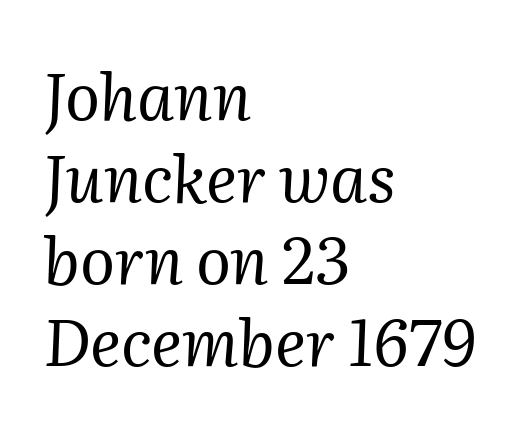
Proportional: the letters do not fall into vertical columns. Observe the lean: these are italic letterforms. The face looks like a standard text weight, possibly lighter. Compared with a centered layout, this one pins lines to the left instead. Check under the words: just untouched page.
